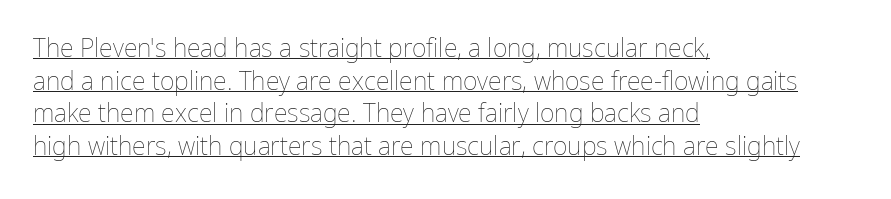
Weight class: somewhere from thin through regular. Check the space under the baseline: a stroke is drawn there. The space between consecutive lines is moderate. A roman cut, with each character standing at attention. Each line starts at the same left margin while the right side varies. No extra tracking has been applied to these lines.
